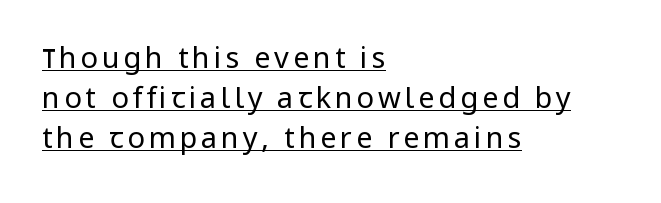
A student would call this left alignment; a typographer would say flush left, rag right. Here the designer chose a conventional face with non-uniform glyph widths. Summary of weight: not heavy and not bold. The face used here appears with an underline applied. The specimen reads as upright at a glance.
